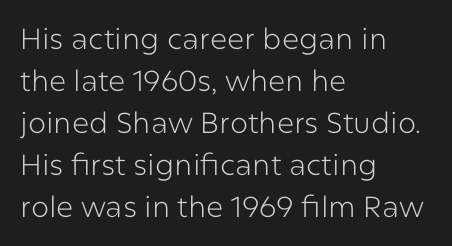
The characters are drawn with everyday or finer stroke widths. Proportional: the letters do not fall into vertical columns. The font family rendered here belongs to the sans-serif group. Quick note: interline space is typical. The setting favours the left margin, as ordinary paragraphs usually do. The lettering stays uniformly vertical, giving the passage a roman look.
